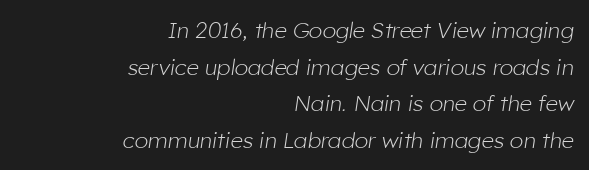
Q: Is the text bold? A: No.
Q: Is the text italic (slanted)? A: Yes, it leans right by about 8 degrees.
Q: Is the text underlined? A: No.
Q: How is the paragraph aligned? A: Right-aligned.
Q: Is the spacing between letters normal or unusually wide? A: Normal.
Q: Is the spacing between lines tight, normal or loose? A: Normal.
